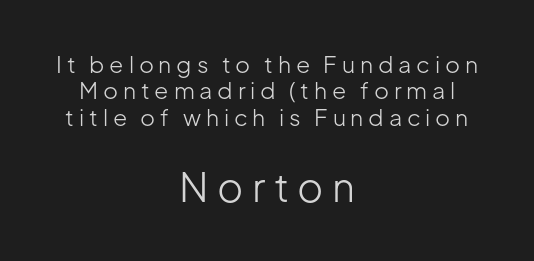
Short and long lines alike share a common midpoint. The characters are drawn with everyday or finer stroke widths. These two chunks differ in scale, with the bottom chunk taking the larger measure. Each letter's strokes conclude bluntly, with no projecting serifs.
